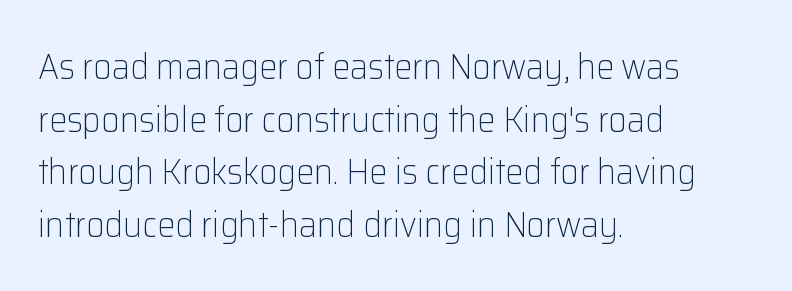
Q: Is the text bold? A: No.
Q: Is the text italic (slanted)? A: No, it is upright.
Q: Is the typeface a serif or a sans-serif typeface? A: Sans-serif.
Q: Is the text underlined? A: No.
Q: How is the paragraph aligned? A: Left-aligned.
Q: Is the spacing between letters normal or unusually wide? A: Normal.
Q: Is the spacing between lines tight, normal or loose? A: Normal.
Q: Width (condensed, normal, or wide)? A: Normal.
Q: Stroke contrast? A: Low.
Q: x-height? A: Medium.
Q: Monospaced? A: No.
